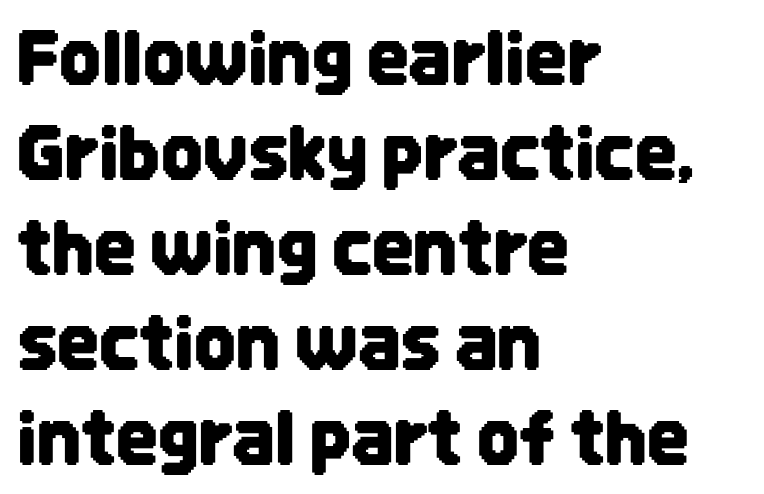
{"serif": "no", "italic": "no", "width": "condensed", "stroke_contrast": "low", "x_height": "large", "monospaced": "no", "underline": "no", "align": "left", "line_spacing": "normal", "line_spacing_ratio": 1.3, "letter_spacing": "normal", "letter_spacing_em": 0.0, "glyph_px": 73}
